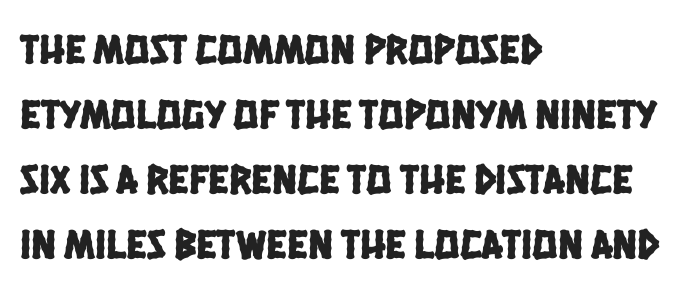
The image shows 42 px condensed sans-serif type; set left-aligned, normal line spacing (1.55x), normal letter spacing, not underlined; low stroke contrast and a large x-height.
